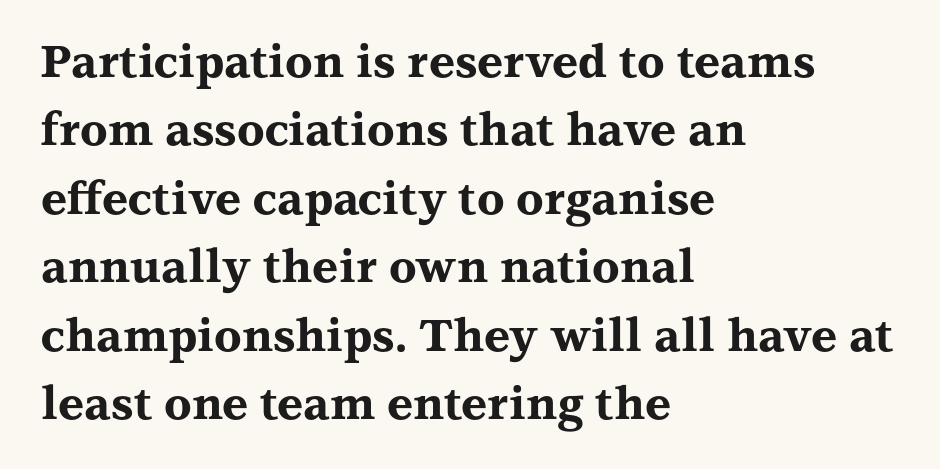
Q: Is the text bold? A: Yes.
Q: Is the text italic (slanted)? A: No, it is upright.
Q: Is the typeface a serif or a sans-serif typeface? A: Serif.
Q: Is the text underlined? A: No.
Q: How is the paragraph aligned? A: Left-aligned.
Q: Is the spacing between letters normal or unusually wide? A: Normal.
Q: Is the spacing between lines tight, normal or loose? A: Normal.
Q: Width (condensed, normal, or wide)? A: Wide.
Q: Stroke contrast? A: Medium.
Q: x-height? A: Medium.
Q: Monospaced? A: No.
